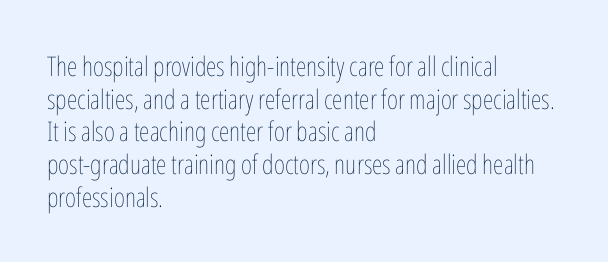
{"italic": "no", "bold": "no", "underline": "no", "align": "left", "line_spacing_ratio": 1.21, "letter_spacing": "normal", "letter_spacing_em": 0.0, "glyph_px": 27}
